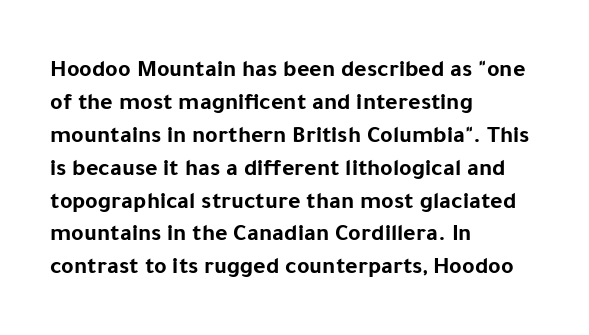
The image shows 24 px bold type, upright; set left-aligned, normal line spacing (1.37x), normal letter spacing, not underlined.
